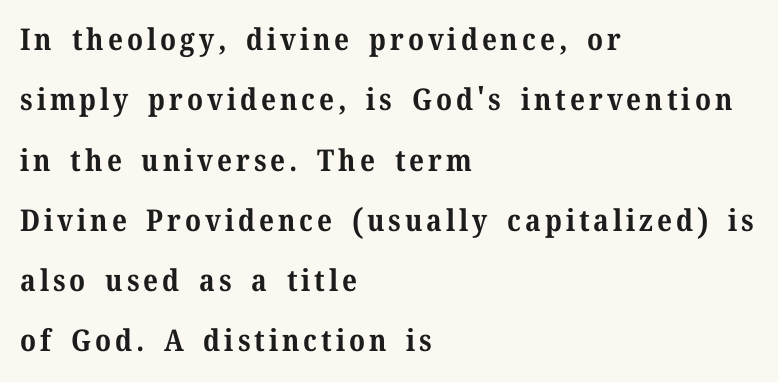
Q: Is the text bold? A: Yes.
Q: Is the text italic (slanted)? A: No, it is upright.
Q: Is the typeface a serif or a sans-serif typeface? A: Serif.
Q: Is the text underlined? A: No.
Q: How is the paragraph aligned? A: Left-aligned.
Q: Is the spacing between lines tight, normal or loose? A: Loose.
Q: Width (condensed, normal, or wide)? A: Normal.
Q: Stroke contrast? A: Medium.
Q: x-height? A: Medium.
Q: Monospaced? A: No.
